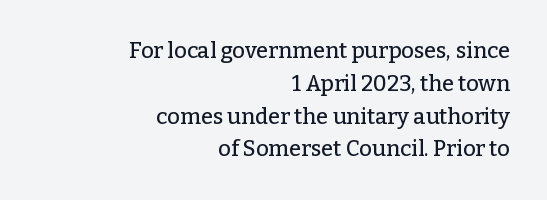
Q: Is the text italic (slanted)? A: No, it is upright.
Q: Is the text underlined? A: No.
Q: How is the paragraph aligned? A: Right-aligned.
Q: Is the spacing between letters normal or unusually wide? A: Normal.
Q: Is the spacing between lines tight, normal or loose? A: Normal.
